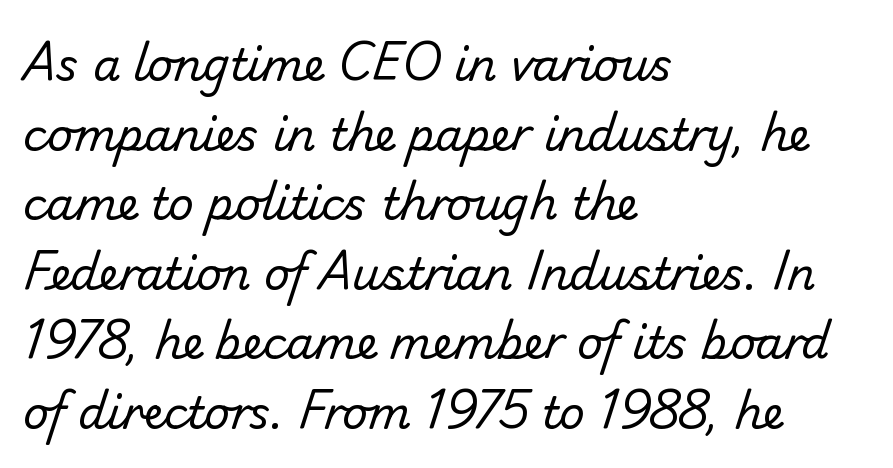
The image shows 44 px regular-weight sans-serif type; set left-aligned, normal line spacing (1.58x), normal letter spacing, not underlined; low stroke contrast and a small x-height.
